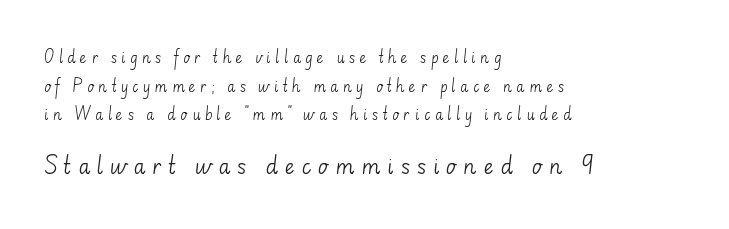
{"bold": "no", "underline": "no", "align": "left", "line_spacing": "loose", "line_spacing_ratio": 2.04, "letter_spacing": "wide", "letter_spacing_em": 0.31, "larger_block": "second", "size_ratio": 1.5, "glyph_px": 21}
